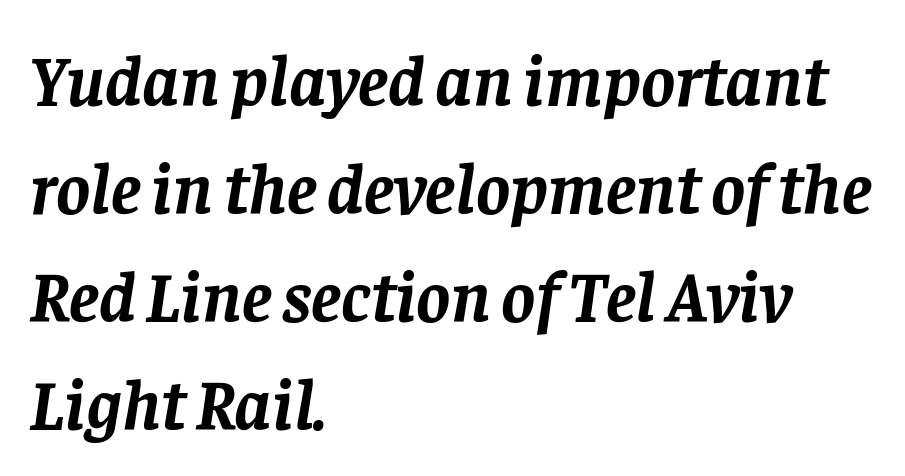
{"serif": "yes", "italic": "yes", "lean": "right", "slant_degrees": 8, "bold": "yes", "weight": "semibold", "width": "normal", "stroke_contrast": "low", "x_height": "large", "monospaced": "no", "underline": "no", "align": "left", "line_spacing": "normal", "line_spacing_ratio": 1.5, "letter_spacing": "normal", "letter_spacing_em": 0.0, "glyph_px": 72}
